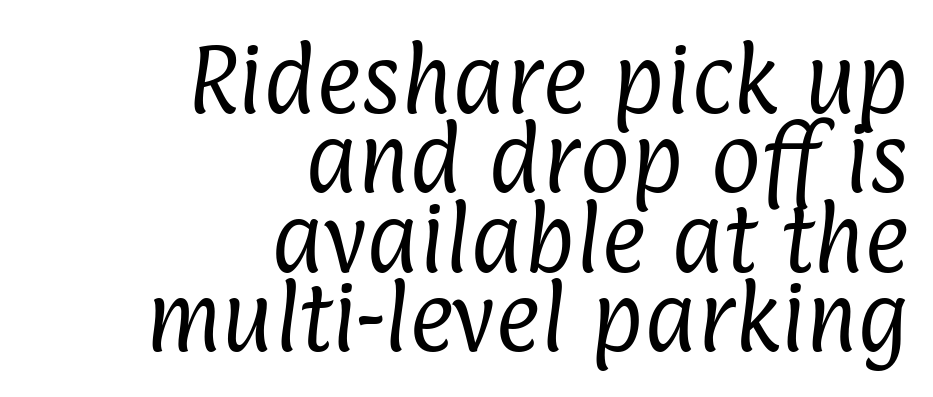
{"serif": "no", "bold": "no", "weight": "regular", "width": "condensed", "stroke_contrast": "low", "x_height": "medium", "monospaced": "no", "underline": "no", "align": "right", "line_spacing": "tight", "line_spacing_ratio": 1.03, "letter_spacing": "normal", "letter_spacing_em": 0.0, "glyph_px": 77}
